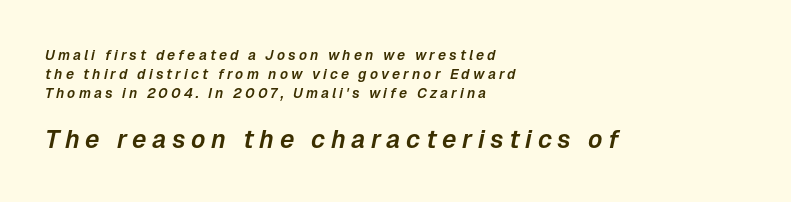
Reading top to bottom, the characters get bigger at the block break. Nobody drew a line under any word here. The leading is moderate, giving the passage an even texture. Honestly, the letter spacing is so wide it's the main thing you notice. Notice how the passage keeps a crisp vertical edge on the left only. Would a proofreader flag this as italicized? Yes.
